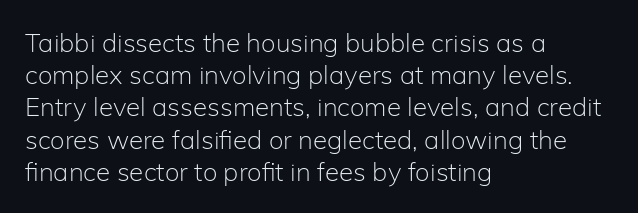
{"italic": "no", "bold": "no", "underline": "no", "align": "left", "line_spacing_ratio": 1.24, "letter_spacing": "normal", "letter_spacing_em": 0.0, "glyph_px": 26}
